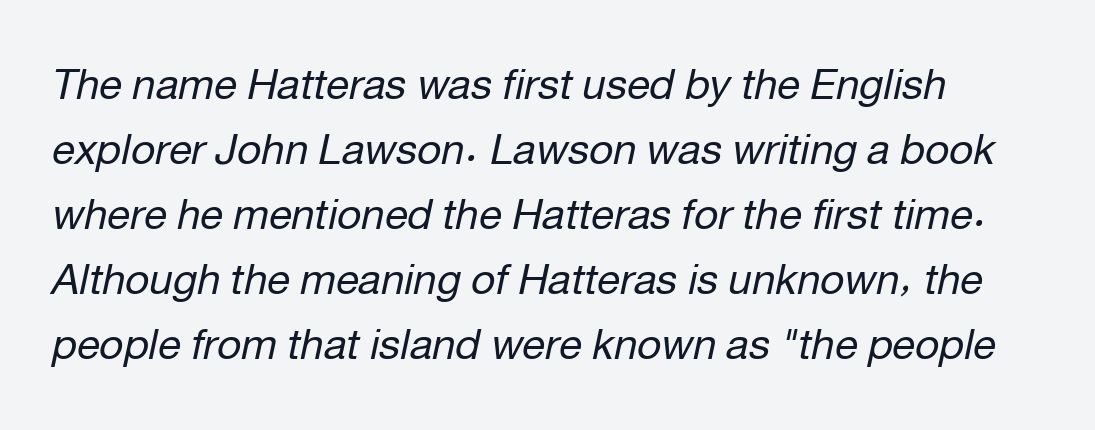
{"italic": "yes", "lean": "right", "slant_degrees": 12, "bold": "no", "weight": "regular", "width": "normal", "stroke_contrast": "low", "x_height": "medium", "monospaced": "no", "underline": "no", "line_spacing": "normal", "line_spacing_ratio": 1.55, "letter_spacing": "normal", "letter_spacing_em": 0.0, "glyph_px": 42}
